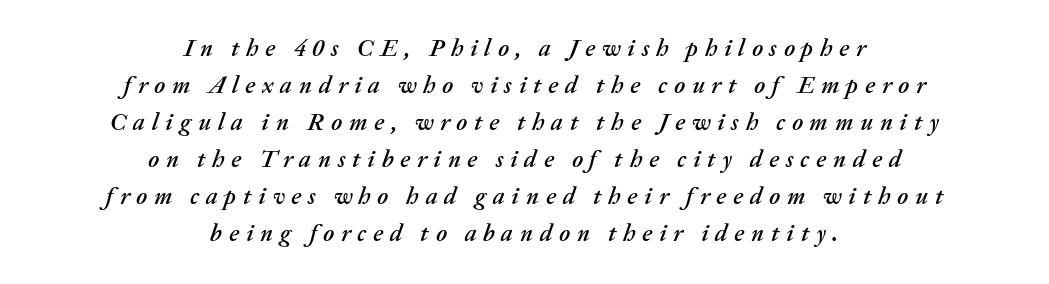
Quick note: underline off. Leftover space on each line is divided equally before and after the words. Compared with typical body copy, the letter spacing here is much looser. Interline gaps are of average width in this sample. You can tell it's italic because the verticals aren't actually vertical.
